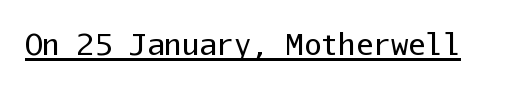
The image shows 29 px regular-weight sans-serif type, upright, monospaced; set normal letter spacing, underlined; low stroke contrast and a medium x-height.
